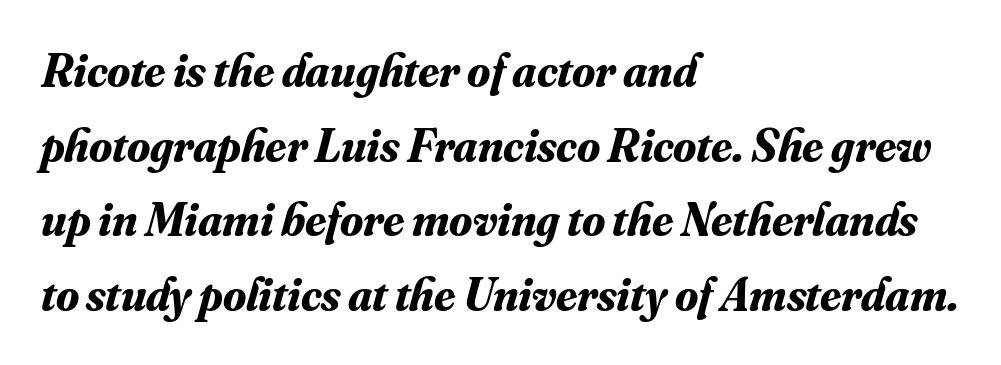
Q: Is the text bold? A: Yes.
Q: Is the text italic (slanted)? A: Yes, it leans right by about 16 degrees.
Q: Is the typeface a serif or a sans-serif typeface? A: Serif.
Q: Is the text underlined? A: No.
Q: How is the paragraph aligned? A: Left-aligned.
Q: Is the spacing between letters normal or unusually wide? A: Normal.
Q: Is the spacing between lines tight, normal or loose? A: Normal.
Q: Width (condensed, normal, or wide)? A: Normal.
Q: Stroke contrast? A: Medium.
Q: x-height? A: Small.
Q: Monospaced? A: No.
